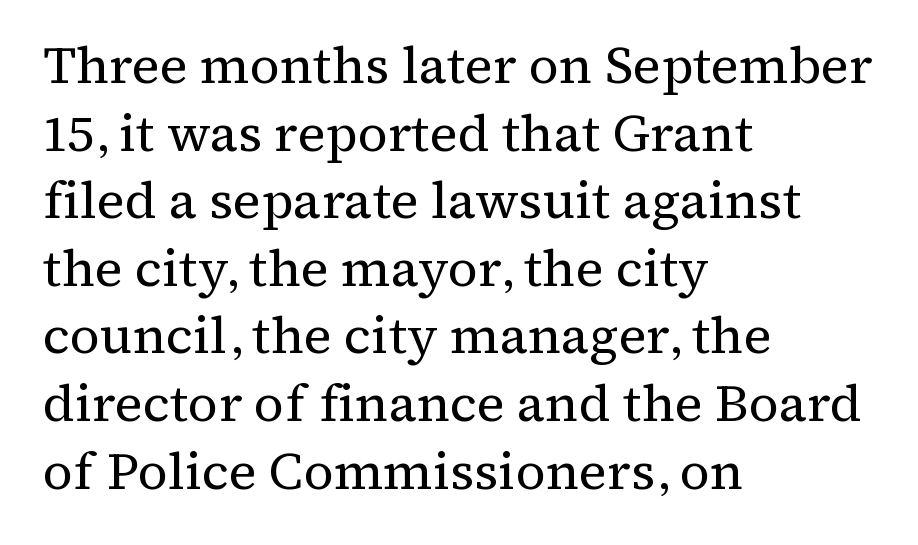
{"serif": "yes", "italic": "no", "bold": "no", "weight": "regular", "width": "normal", "stroke_contrast": "medium", "x_height": "medium", "monospaced": "no", "underline": "no", "align": "left", "line_spacing": "normal", "line_spacing_ratio": 1.3, "letter_spacing": "normal", "letter_spacing_em": 0.0, "glyph_px": 52}
